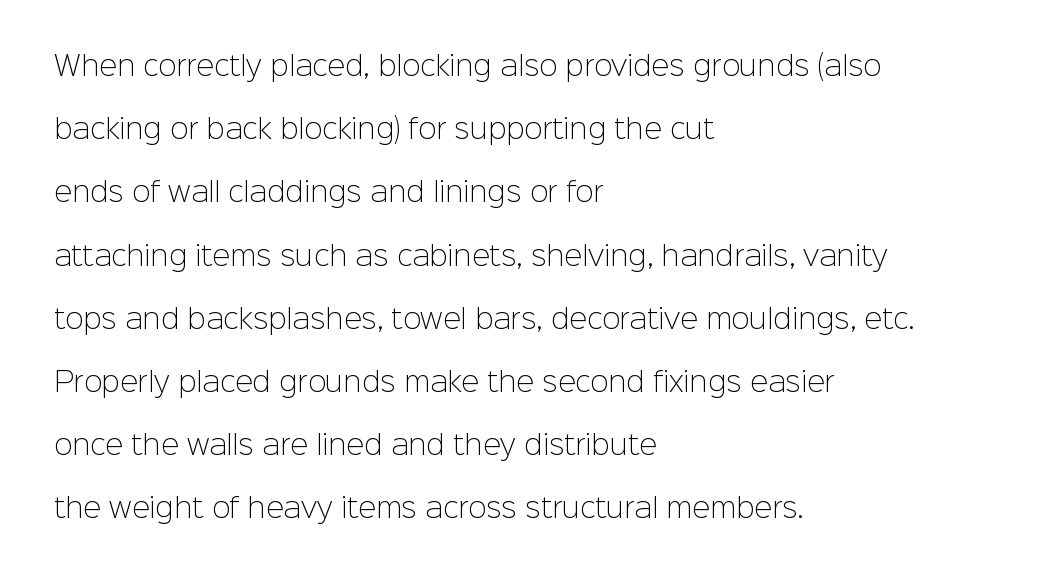
Does the leading feel generous? Absolutely, it's lavish. Each stroke keeps to a modest, everyday thickness or less. The gaps between neighbouring characters are ordinary and unremarkable. Notice how the stems are strictly vertical — no italics here. Left-aligned paragraph, ragged on the right.
